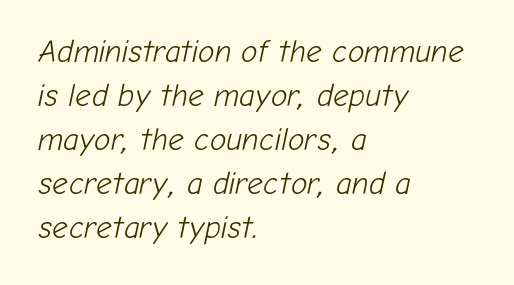
The image shows 31 px light type, italic (leaning right); set left-aligned, normal line spacing (1.42x), normal letter spacing, not underlined; low stroke contrast and a medium x-height.
